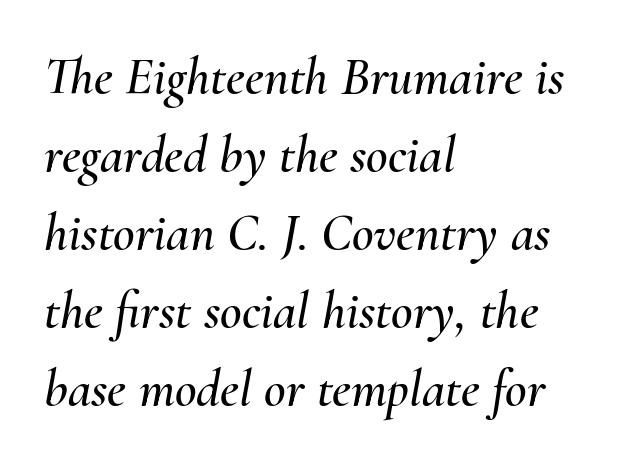
{"italic": "yes", "lean": "right", "slant_degrees": 10, "width": "normal", "stroke_contrast": "medium", "x_height": "small", "monospaced": "no", "underline": "no", "align": "left", "line_spacing": "normal", "line_spacing_ratio": 1.47, "letter_spacing": "normal", "letter_spacing_em": 0.0, "glyph_px": 53}
